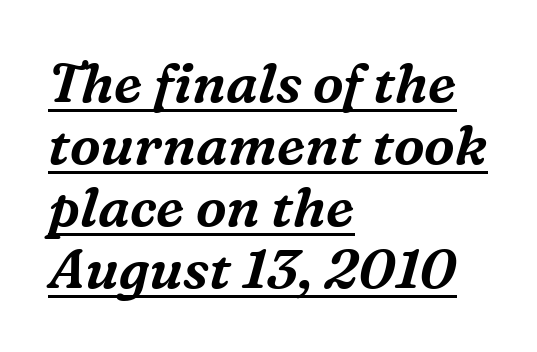
{"serif": "yes", "italic": "yes", "lean": "right", "slant_degrees": 16, "width": "normal", "stroke_contrast": "medium", "x_height": "medium", "monospaced": "no", "underline": "yes", "align": "left", "line_spacing": "tight", "line_spacing_ratio": 1.13, "letter_spacing": "normal", "letter_spacing_em": 0.0, "glyph_px": 55}
